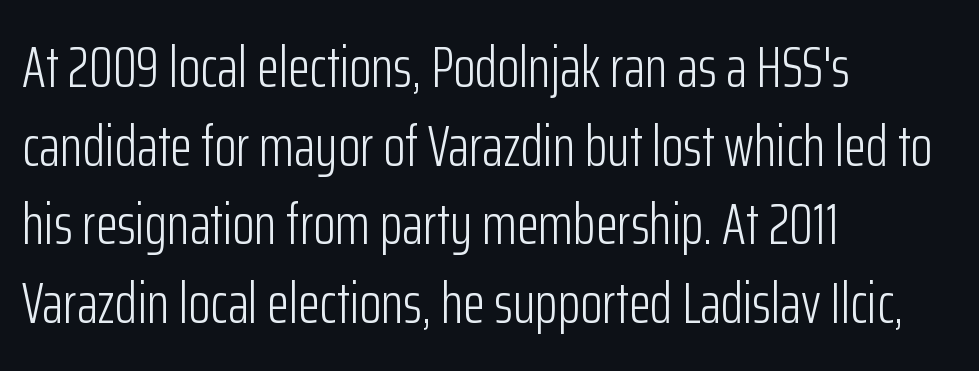
Q: Is the text bold? A: No.
Q: Is the text italic (slanted)? A: No, it is upright.
Q: Is the typeface a serif or a sans-serif typeface? A: Sans-serif.
Q: Is the text underlined? A: No.
Q: How is the paragraph aligned? A: Left-aligned.
Q: Is the spacing between letters normal or unusually wide? A: Normal.
Q: Is the spacing between lines tight, normal or loose? A: Normal.
Q: Width (condensed, normal, or wide)? A: Condensed.
Q: Stroke contrast? A: Low.
Q: x-height? A: Medium.
Q: Monospaced? A: No.
